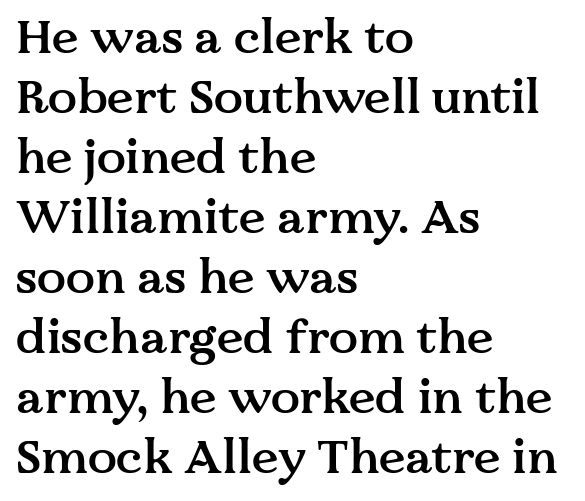
The image shows 48 px semibold serif type, upright; set left-aligned, normal line spacing (1.25x), normal letter spacing, not underlined; medium stroke contrast and a medium x-height.
